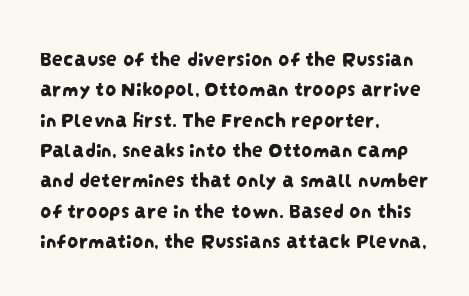
The image shows 22 px text type; set left-aligned, normal line spacing (1.38x), normal letter spacing, not underlined.
